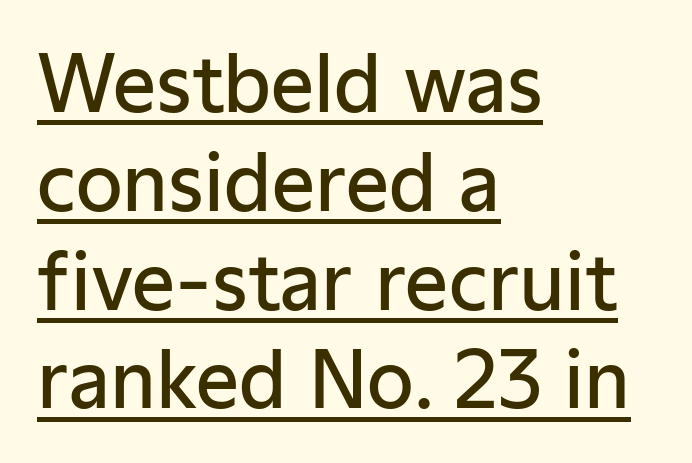
Slightly chunky letters — semibold, I'd say, not full bold. Quick note: underline on. Serif or sans? Sans — the stroke terminals are bare. Note the varied advance widths — an 'i' is clearly narrower than an 'm'. The letters sit at their default tracking, neither squeezed nor spread.
